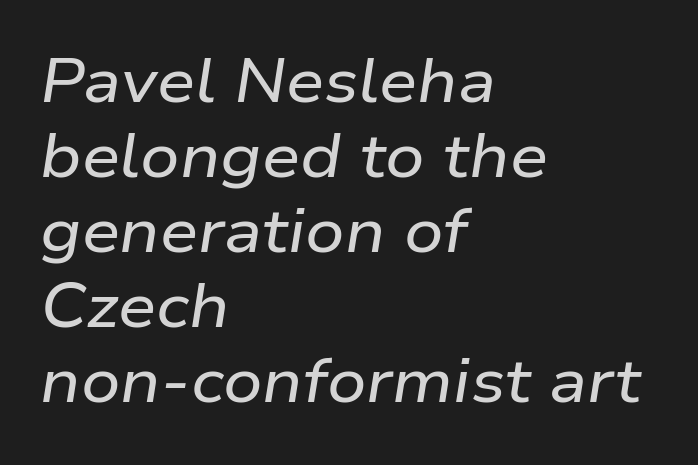
Q: Is the text italic (slanted)? A: Yes, it leans right by about 9 degrees.
Q: Is the text underlined? A: No.
Q: How is the paragraph aligned? A: Left-aligned.
Q: Is the spacing between letters normal or unusually wide? A: Normal.
Q: Width (condensed, normal, or wide)? A: Wide.
Q: Stroke contrast? A: Low.
Q: x-height? A: Medium.
Q: Monospaced? A: No.
